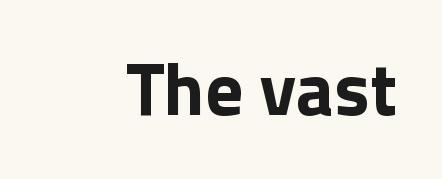
The image shows 74 px bold sans-serif type, upright; set normal letter spacing, not underlined; a medium x-height.
